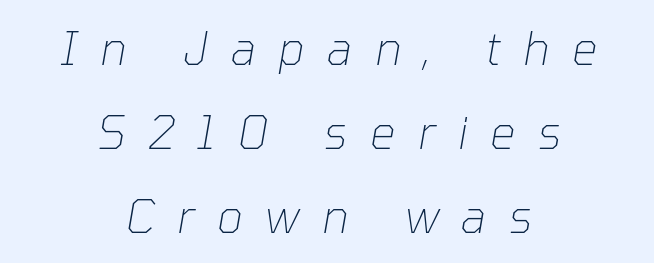
{"italic": "yes", "lean": "right", "slant_degrees": 10, "bold": "no", "weight": "thin", "width": "normal", "stroke_contrast": "low", "x_height": "medium", "monospaced": "no", "underline": "no", "align": "center", "line_spacing_ratio": 1.87, "letter_spacing": "wide", "letter_spacing_em": 0.5, "glyph_px": 45}
